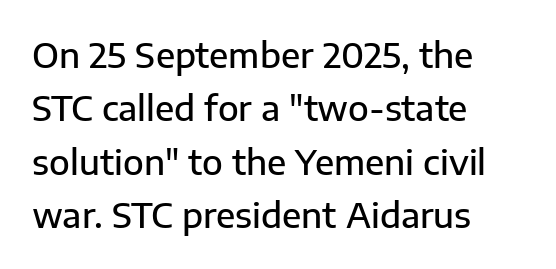
Looks like regular typesetting: each glyph gets only the width it needs. This sample is left-justified, so line endings fall wherever the words run out. I'd describe the lettering as semibold — firm but not a full bold. Grotesque or geometric, the face here clearly has no serifs. A normal amount of white space separates one row of letters from the next.
